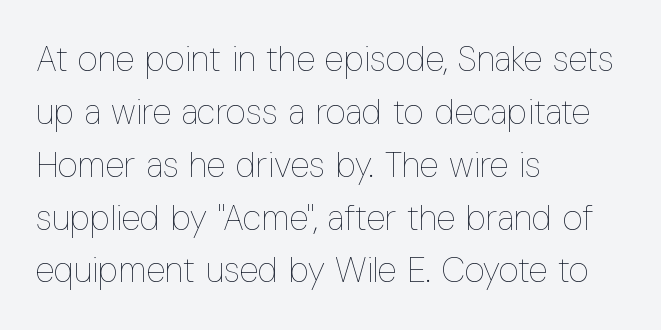
{"italic": "no", "bold": "no", "weight": "thin", "width": "condensed", "stroke_contrast": "low", "x_height": "medium", "monospaced": "no", "underline": "no", "align": "left", "line_spacing": "normal", "line_spacing_ratio": 1.51, "letter_spacing": "normal", "letter_spacing_em": 0.0, "glyph_px": 35}
